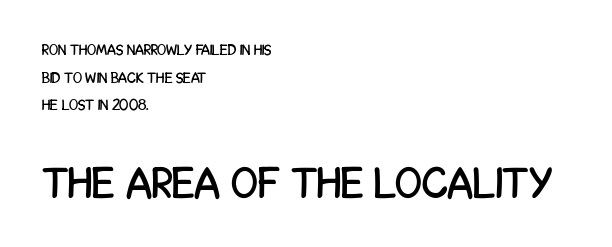
Q: Is the text italic (slanted)? A: No, it is upright.
Q: Is the typeface a serif or a sans-serif typeface? A: Sans-serif.
Q: Is the text underlined? A: No.
Q: How is the paragraph aligned? A: Left-aligned.
Q: Is the spacing between letters normal or unusually wide? A: Normal.
Q: Which block of text is set in a larger size, the first (top) or the second (bottom)? A: The second (bottom) one.
Q: Width (condensed, normal, or wide)? A: Condensed.
Q: Stroke contrast? A: Low.
Q: x-height? A: Large.
Q: Monospaced? A: No.
